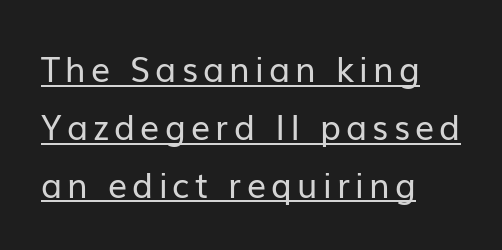
{"serif": "no", "italic": "no", "bold": "no", "weight": "regular", "width": "normal", "stroke_contrast": "low", "x_height": "medium", "monospaced": "no", "underline": "yes", "align": "left", "line_spacing": "normal", "line_spacing_ratio": 1.7, "glyph_px": 34}
